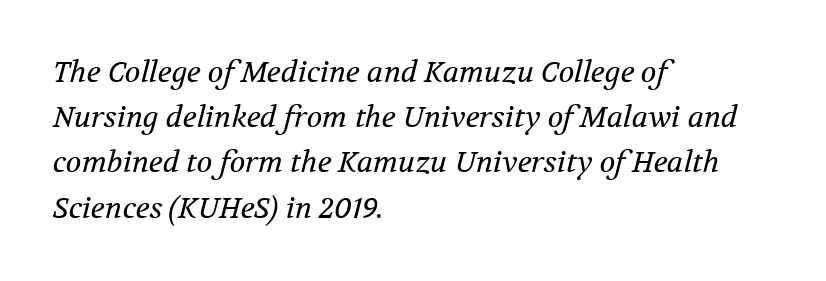
The image shows 29 px regular-weight serif type, italic (leaning right); set left-aligned, normal line spacing (1.56x), normal letter spacing, not underlined; medium stroke contrast and a medium x-height.
